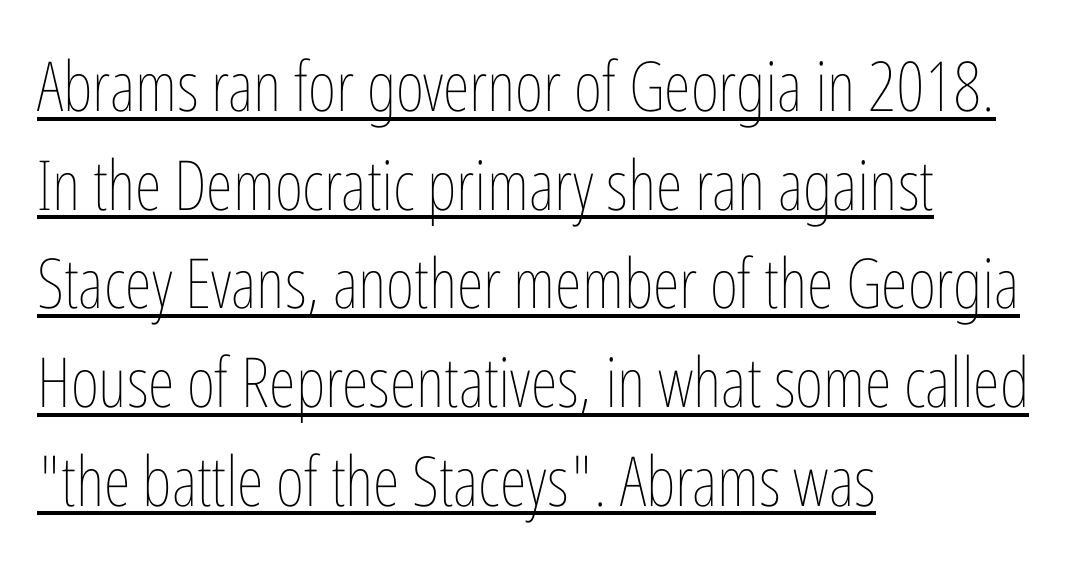
The letters sit at their default tracking, neither squeezed nor spread. Layout note: lines flush left. If you measured baseline to baseline, you'd find a middling distance. Do the characters align in a grid? No, the font is proportional. Stem width sits at or under what a default text font uses.
